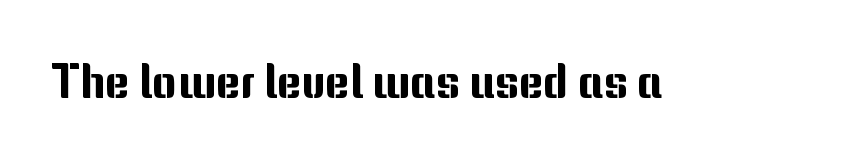
Note the varied advance widths — an 'i' is clearly narrower than an 'm'. Italic? Not at all — the glyphs are vertical. Does the type have serifs? No, each stem ends abruptly. The foot of each line stays bare and open. You could call the tracking neutral — neither tight nor loose.
